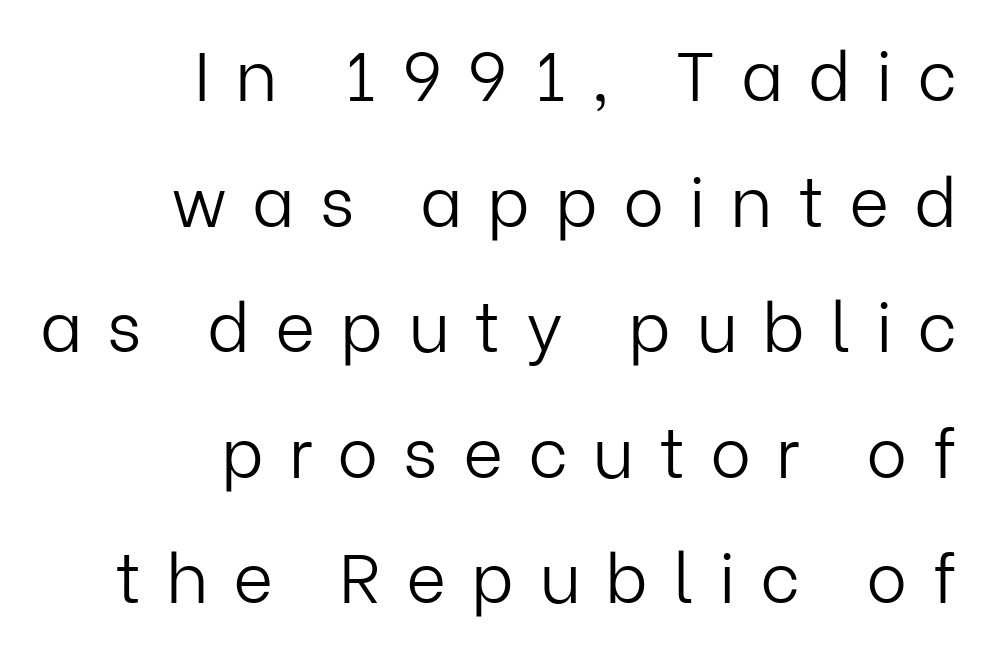
{"serif": "no", "italic": "no", "bold": "no", "weight": "light", "width": "normal", "stroke_contrast": "low", "x_height": "medium", "monospaced": "no", "underline": "no", "align": "right", "line_spacing_ratio": 1.82, "letter_spacing": "wide", "letter_spacing_em": 0.36, "glyph_px": 69}
